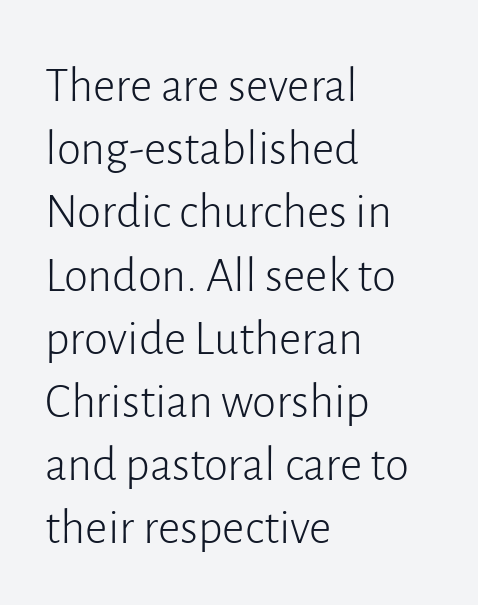
Q: Is the text bold? A: No.
Q: Is the text italic (slanted)? A: No, it is upright.
Q: Is the typeface a serif or a sans-serif typeface? A: Sans-serif.
Q: Is the text underlined? A: No.
Q: How is the paragraph aligned? A: Left-aligned.
Q: Is the spacing between letters normal or unusually wide? A: Normal.
Q: Is the spacing between lines tight, normal or loose? A: Normal.
Q: Width (condensed, normal, or wide)? A: Normal.
Q: Stroke contrast? A: Low.
Q: x-height? A: Medium.
Q: Monospaced? A: No.
